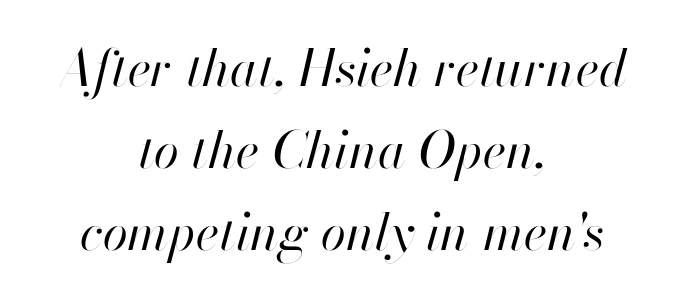
{"italic": "yes", "lean": "right", "slant_degrees": 13, "bold": "no", "weight": "regular", "width": "normal", "stroke_contrast": "high", "x_height": "small", "monospaced": "no", "underline": "no", "align": "center", "line_spacing": "normal", "line_spacing_ratio": 1.61, "letter_spacing": "normal", "letter_spacing_em": 0.0, "glyph_px": 51}
